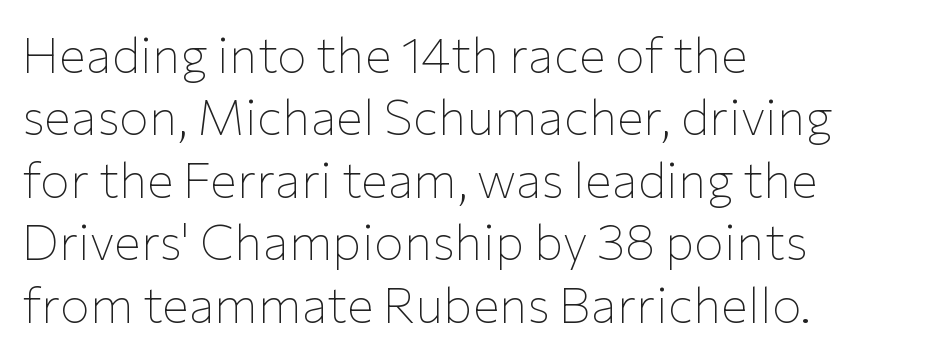
Q: Is the text bold? A: No.
Q: Is the text italic (slanted)? A: No, it is upright.
Q: Is the typeface a serif or a sans-serif typeface? A: Sans-serif.
Q: Is the text underlined? A: No.
Q: How is the paragraph aligned? A: Left-aligned.
Q: Is the spacing between letters normal or unusually wide? A: Normal.
Q: Is the spacing between lines tight, normal or loose? A: Normal.
Q: Width (condensed, normal, or wide)? A: Normal.
Q: Stroke contrast? A: Low.
Q: x-height? A: Medium.
Q: Monospaced? A: No.
